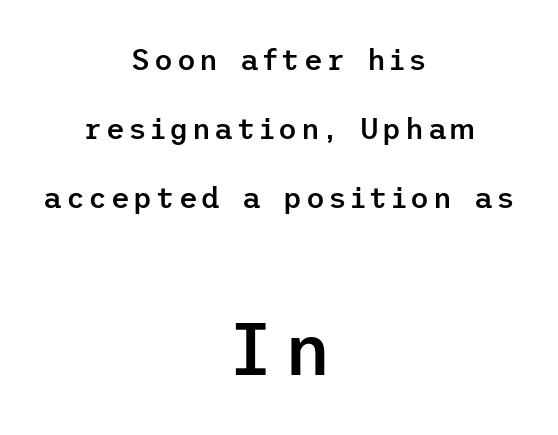
The sample has been set in demibold, a notch under bold. Caption: multi-line text, centered on the measure. Any mark beneath the type? The region is blank. The rendering uses a large line-height, opening up the rows. Of the two passages, the one underneath uses the larger point size. Are there feet on the stems? There aren't — it's a sans.
